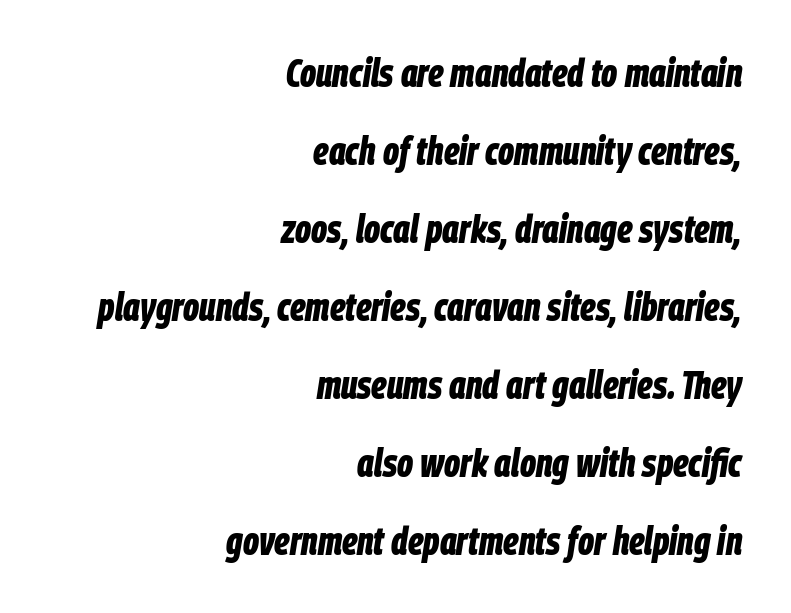
The image shows 39 px bold, condensed type, italic (leaning right); set right-aligned, loose line spacing (2.0x), normal letter spacing, not underlined; low stroke contrast and a large x-height.
